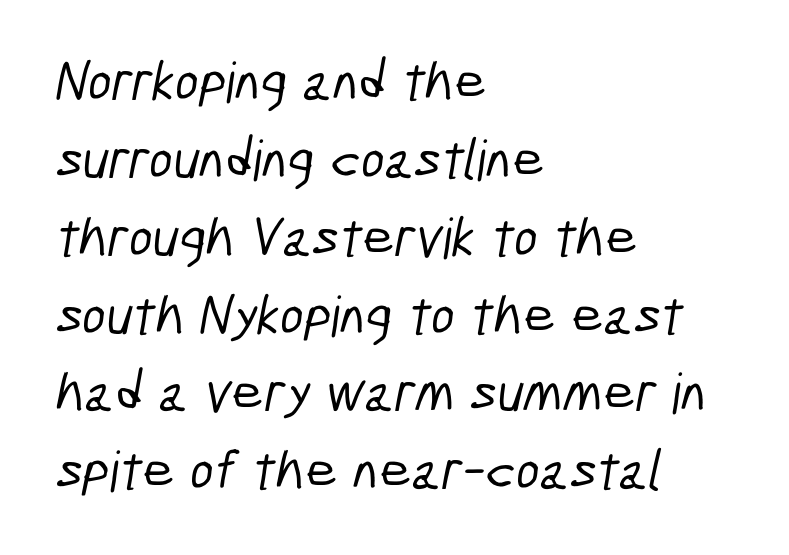
The image shows 56 px condensed sans-serif type; set left-aligned, normal line spacing (1.39x), normal letter spacing, not underlined; low stroke contrast and a medium x-height.
